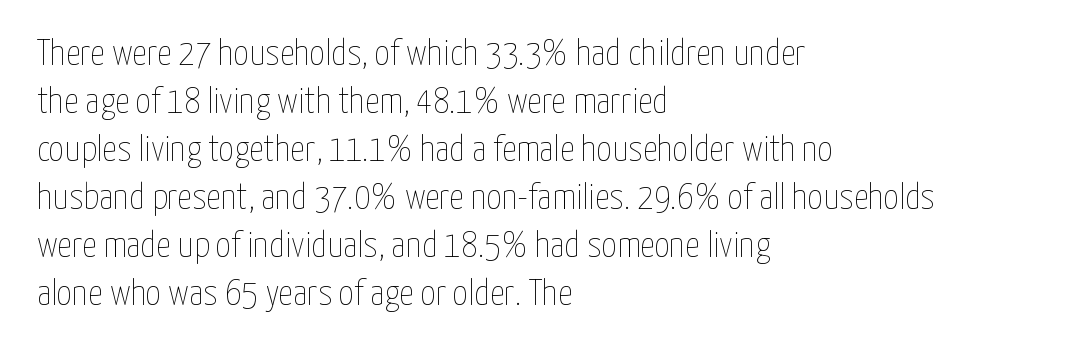
The image shows 37 px thin, condensed type, upright; set left-aligned, normal line spacing (1.3x), normal letter spacing, not underlined; low stroke contrast and a medium x-height.
